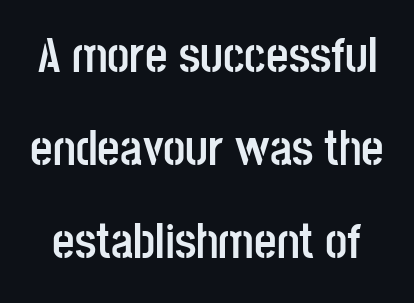
The letters stand straight up with perfectly vertical stems. To sum up the face: it is a sans, with no serifs. This sample has the flowing, uneven cadence of proportional lettering. The letters sit at their default tracking, neither squeezed nor spread. The space between consecutive lines is lavish.
